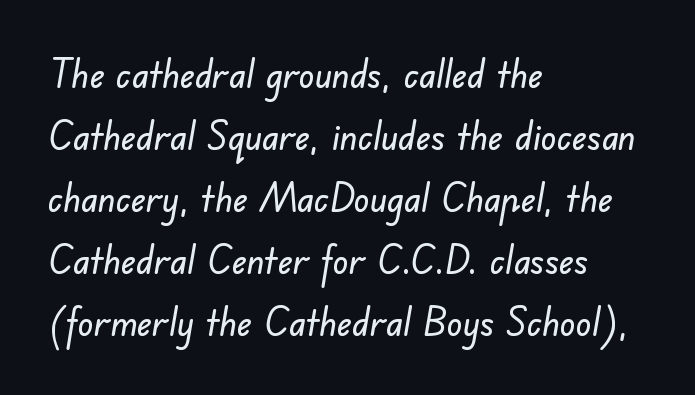
{"serif": "no", "width": "normal", "stroke_contrast": "low", "x_height": "small", "monospaced": "no", "underline": "no", "align": "left", "line_spacing": "normal", "line_spacing_ratio": 1.59, "letter_spacing": "normal", "letter_spacing_em": 0.0, "glyph_px": 39}
